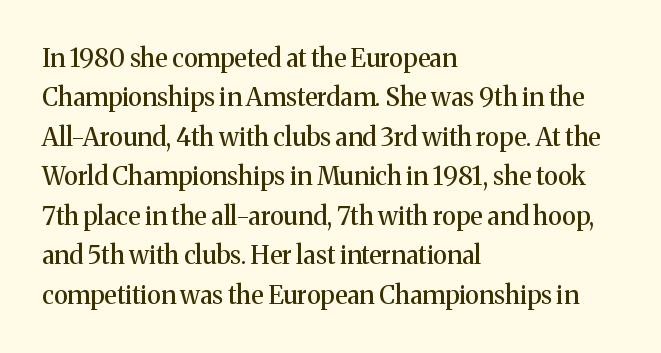
The image shows 25 px text type, upright; set left-aligned, normal line spacing (1.58x), normal letter spacing, not underlined.
